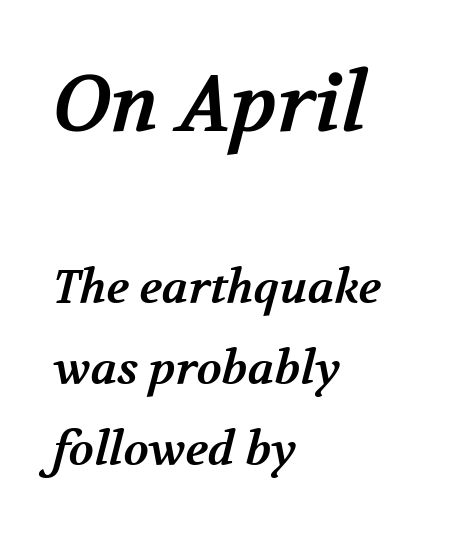
Q: Is the text bold? A: Yes.
Q: Is the typeface a serif or a sans-serif typeface? A: Serif.
Q: Is the text underlined? A: No.
Q: How is the paragraph aligned? A: Left-aligned.
Q: Is the spacing between letters normal or unusually wide? A: Normal.
Q: Which block of text is set in a larger size, the first (top) or the second (bottom)? A: The first (top) one.
Q: Width (condensed, normal, or wide)? A: Normal.
Q: Stroke contrast? A: Medium.
Q: x-height? A: Medium.
Q: Monospaced? A: No.
